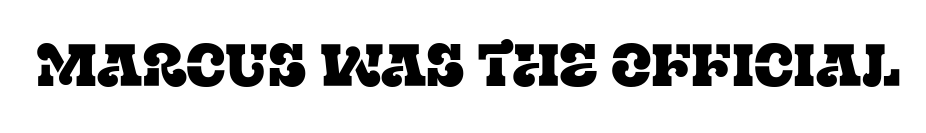
Regarding serifs, this sample has them. This sample has the flowing, uneven cadence of proportional lettering. Compared with typical body copy, the letter spacing here is the same. Just letters on the line, the space beneath them empty.
